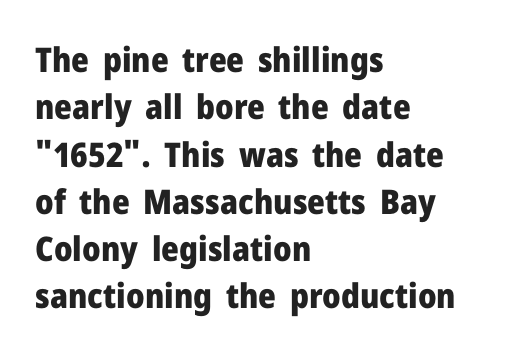
This sample uses an upright cut, with every glyph sitting square on the baseline. What stands out about the letter spacing? Nothing — it is the standard amount. These lines are set flush left with a ragged right edge. Typographically, this falls in the sans-serif category. Interline gaps are of average width in this sample. Quick note: underline off.
